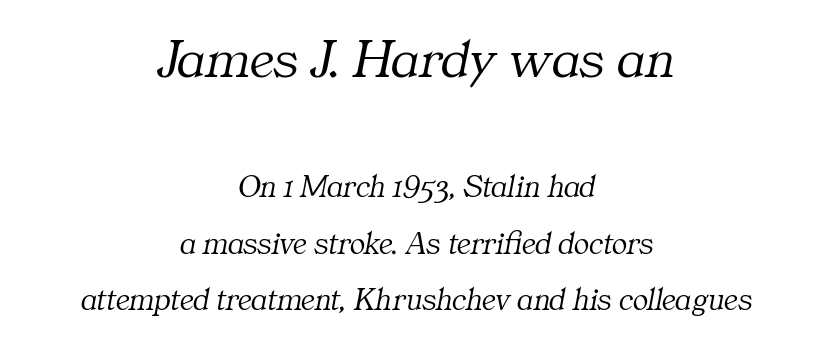
The glyphs are unaccompanied by any horizontal stroke below them. The block sitting higher on the canvas is the one with enlarged characters. Neither beginnings nor endings align; midpoints do. In terms of letterspacing, this is plain default setting. This sample has the flowing, uneven cadence of proportional lettering. The text was rendered using a seriffed face with decorative stroke endings.
